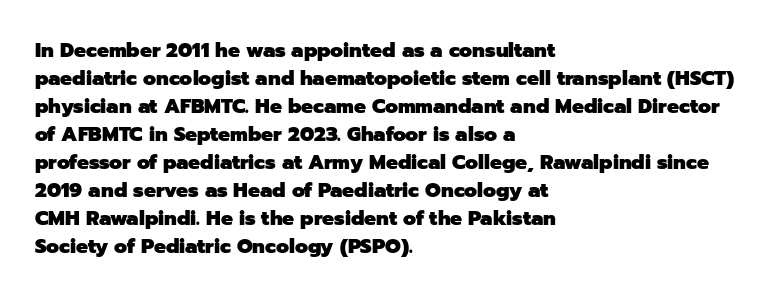
{"italic": "no", "bold": "yes", "underline": "no", "align": "left", "line_spacing": "normal", "line_spacing_ratio": 1.4, "letter_spacing": "normal", "letter_spacing_em": 0.0, "glyph_px": 20}
